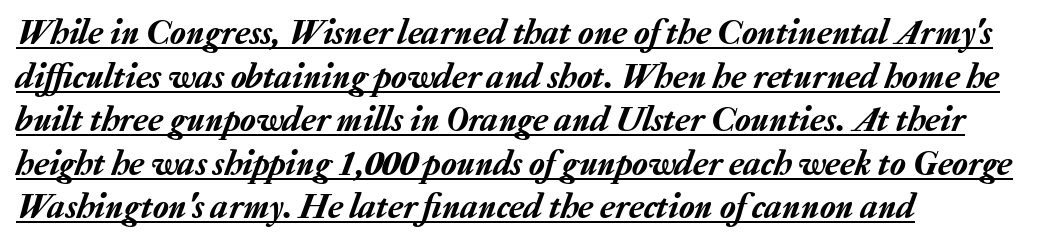
The image shows 36 px text type, italic (leaning right); set left-aligned, line spacing 1.21x, normal letter spacing, underlined; low stroke contrast and a medium x-height.
